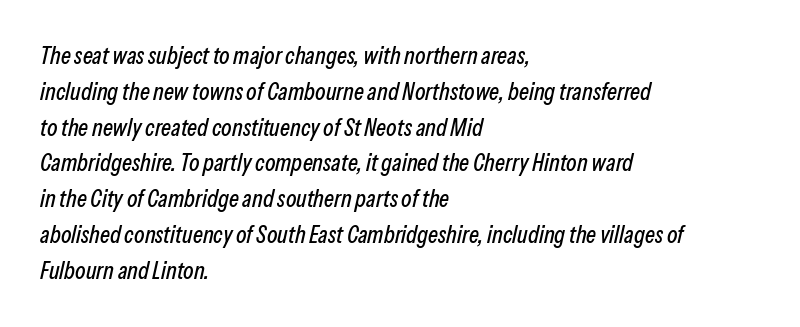
Q: Is the text italic (slanted)? A: Yes, it leans right by about 13 degrees.
Q: Is the text underlined? A: No.
Q: How is the paragraph aligned? A: Left-aligned.
Q: Is the spacing between letters normal or unusually wide? A: Normal.
Q: Is the spacing between lines tight, normal or loose? A: Normal.
